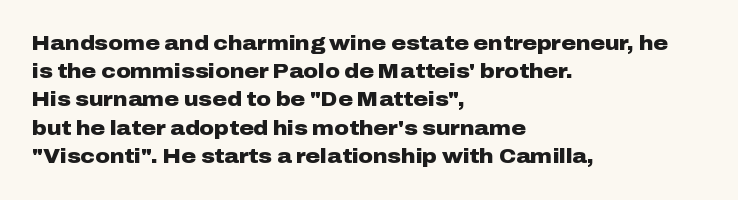
{"italic": "no", "bold": "yes", "underline": "no", "align": "left", "line_spacing": "normal", "line_spacing_ratio": 1.41, "letter_spacing": "normal", "letter_spacing_em": 0.0, "glyph_px": 20}
